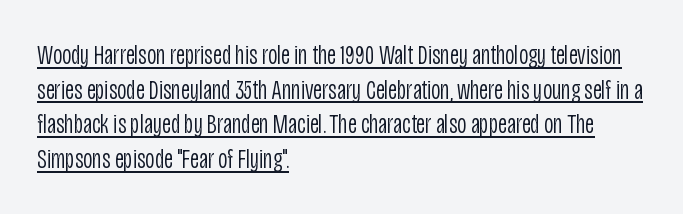
{"serif": "no", "italic": "no", "bold": "no", "weight": "light", "width": "condensed", "stroke_contrast": "low", "x_height": "large", "monospaced": "no", "underline": "yes", "align": "left", "line_spacing_ratio": 1.24, "letter_spacing": "normal", "letter_spacing_em": 0.0, "glyph_px": 28}
